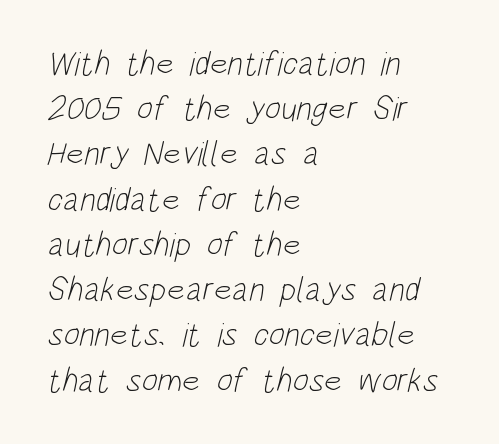
The image shows 34 px light, condensed sans-serif type; set left-aligned, normal line spacing (1.33x), normal letter spacing, not underlined; low stroke contrast and a large x-height.
